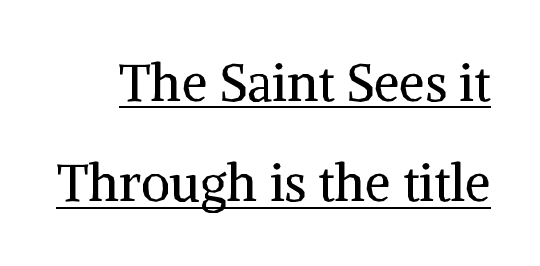
{"serif": "yes", "italic": "no", "bold": "no", "weight": "regular", "width": "normal", "stroke_contrast": "medium", "x_height": "medium", "monospaced": "no", "underline": "yes", "line_spacing": "loose", "line_spacing_ratio": 1.97, "letter_spacing": "normal", "letter_spacing_em": 0.0, "glyph_px": 51}
